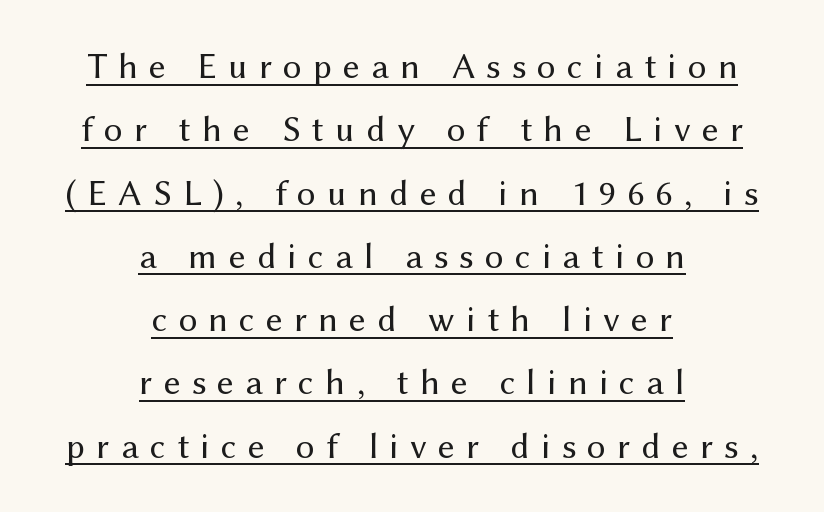
{"serif": "no", "italic": "no", "bold": "no", "weight": "regular", "width": "normal", "stroke_contrast": "medium", "x_height": "medium", "monospaced": "no", "underline": "yes", "align": "center", "line_spacing_ratio": 1.71, "letter_spacing": "wide", "letter_spacing_em": 0.3, "glyph_px": 37}
